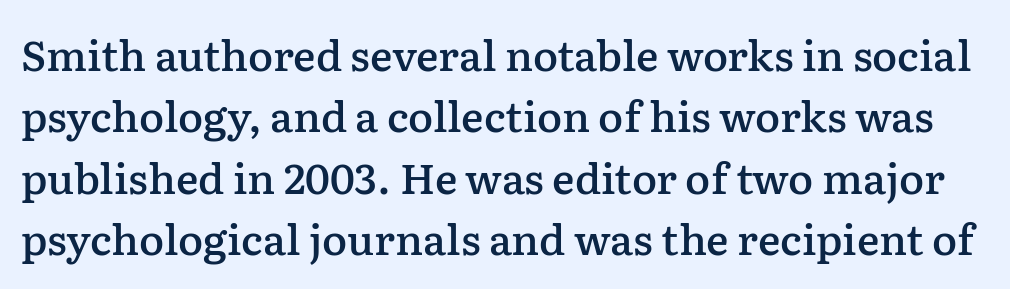
The image shows 42 px semibold serif type, upright; set normal line spacing (1.46x), normal letter spacing, not underlined; low stroke contrast and a medium x-height.
